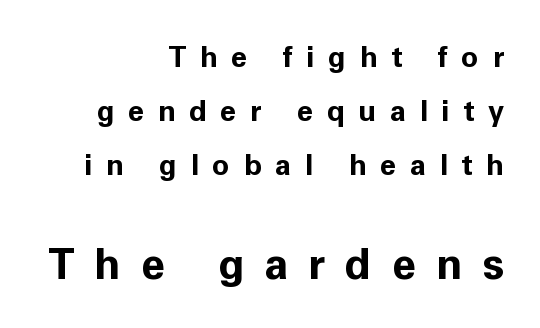
{"serif": "no", "italic": "no", "bold": "yes", "weight": "bold", "width": "normal", "stroke_contrast": "low", "x_height": "medium", "monospaced": "no", "underline": "no", "align": "right", "line_spacing_ratio": 1.87, "letter_spacing": "wide", "letter_spacing_em": 0.47, "larger_block": "second", "size_ratio": 1.48, "glyph_px": 43}
